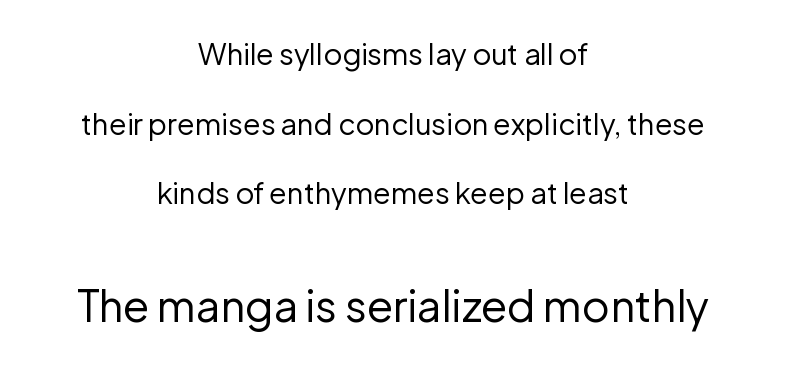
The image shows 43 px regular-weight sans-serif type, upright; set centered, loose line spacing (2.4x), normal letter spacing, not underlined; the second (bottom) block is 1.48x larger; low stroke contrast and a medium x-height.
